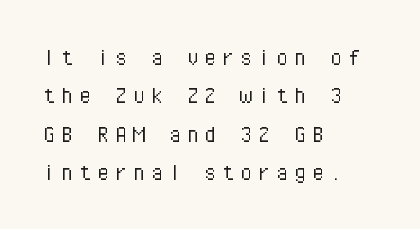
The image shows 26 px text type, upright; set left-aligned, normal line spacing (1.48x), not underlined.
